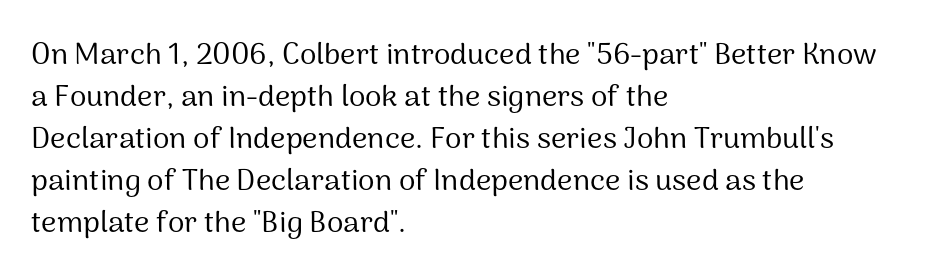
The image shows 30 px regular-weight sans-serif type, upright; set left-aligned, normal line spacing (1.4x), normal letter spacing, not underlined; medium stroke contrast and a medium x-height.
